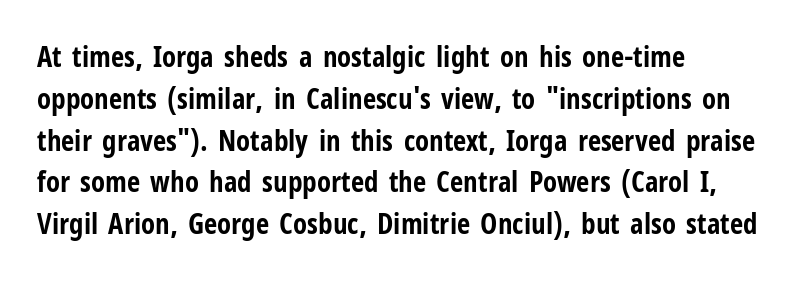
The image shows 29 px bold, condensed sans-serif type, upright; set left-aligned, normal line spacing (1.44x), normal letter spacing, not underlined; low stroke contrast and a medium x-height.
